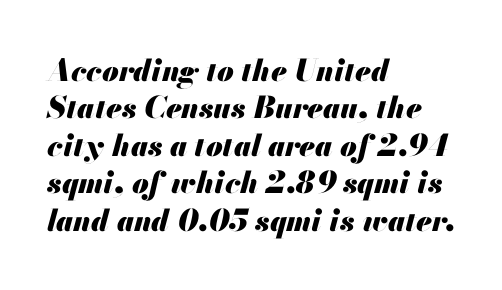
Q: Is the text bold? A: Yes.
Q: Is the text italic (slanted)? A: Yes, it leans right by about 13 degrees.
Q: Is the text underlined? A: No.
Q: How is the paragraph aligned? A: Left-aligned.
Q: Is the spacing between letters normal or unusually wide? A: Normal.
Q: Is the spacing between lines tight, normal or loose? A: Normal.
Q: Width (condensed, normal, or wide)? A: Normal.
Q: Stroke contrast? A: Medium.
Q: x-height? A: Small.
Q: Monospaced? A: No.
